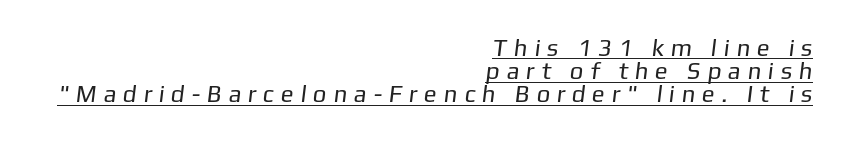
The image shows 24 px text type; set right-aligned, tight line spacing (0.96x), unusually wide letter spacing (+0.28 em), underlined.
